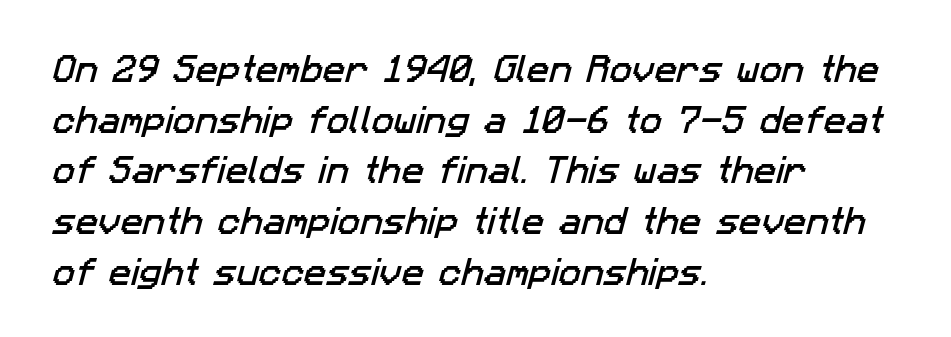
Underline: absent. Which margin do the lines hug? The left one — the right edge is uneven. Successive baselines arrive at the customary interval. Type style note: lacks serifs. Look at the tracking — it's just the regular setting, nothing added.
